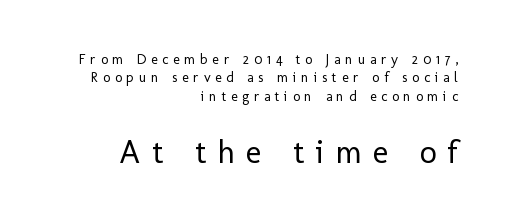
Any mark beneath the type? The region is blank. The font's upright variant was chosen for this text. Stroke thickness stays within the range of a standard reading face or lighter. Character widths vary here, with narrow letters taking less room than wide ones. The composition opens small and finishes big. These lines sit exactly where default settings would place them.
